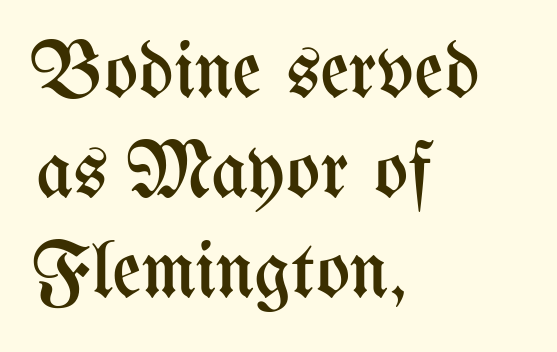
Q: Is the text bold? A: No.
Q: Is the text italic (slanted)? A: No, it is upright.
Q: Is the text underlined? A: No.
Q: How is the paragraph aligned? A: Left-aligned.
Q: Is the spacing between letters normal or unusually wide? A: Normal.
Q: Is the spacing between lines tight, normal or loose? A: Normal.
Q: Width (condensed, normal, or wide)? A: Condensed.
Q: Stroke contrast? A: Medium.
Q: x-height? A: Medium.
Q: Monospaced? A: No.
